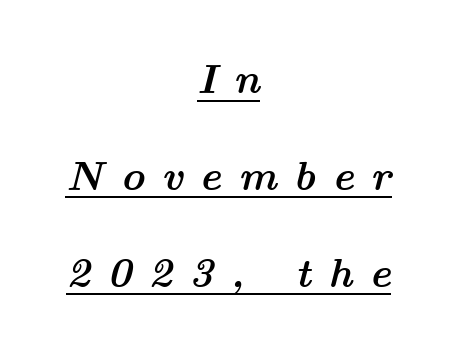
The font's italic variant was chosen for this text. The lines are quadded center. This sample has the flowing, uneven cadence of proportional lettering. Whoever set this chose breathing room over compactness in the vertical rhythm. Substantial extra tracking has been applied to these lines. Underlining? Definitely there.
